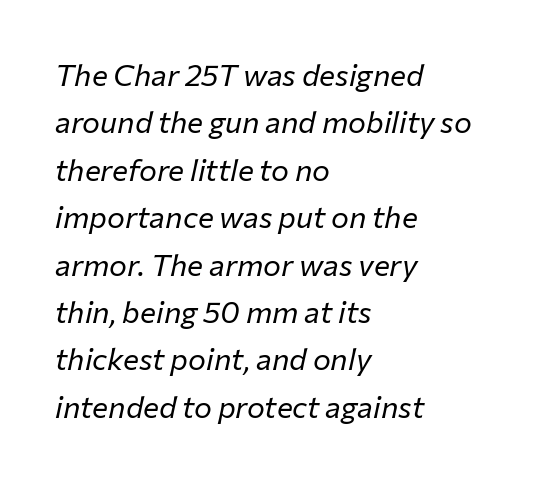
The image shows 30 px regular-weight type, italic (leaning right); set left-aligned, normal line spacing (1.58x), normal letter spacing, not underlined; low stroke contrast and a medium x-height.
